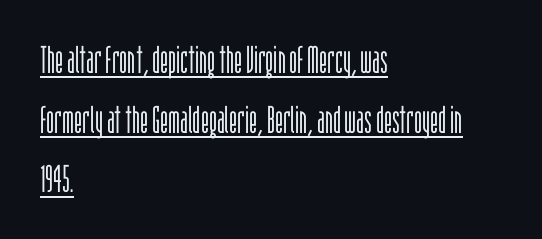
The specimen includes a rule beneath the text block's lines. Does the lettering tilt? It doesn't — this is upright. Successive baselines arrive at the customary interval. The passage shown is typed in a proportional face where columns would drift.
